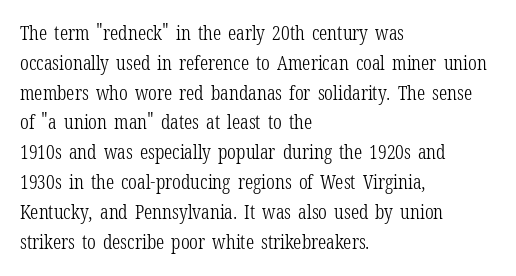
Rule under the text: the space is simply empty. Upright lettering throughout. This rendering leaves character spacing at its baseline value. If you drew a ruler down the left edge, every line would touch it. Is there much room between lines? A standard amount, neither cramped nor airy. This reads as an unemphasized weight, regular at the heaviest.
